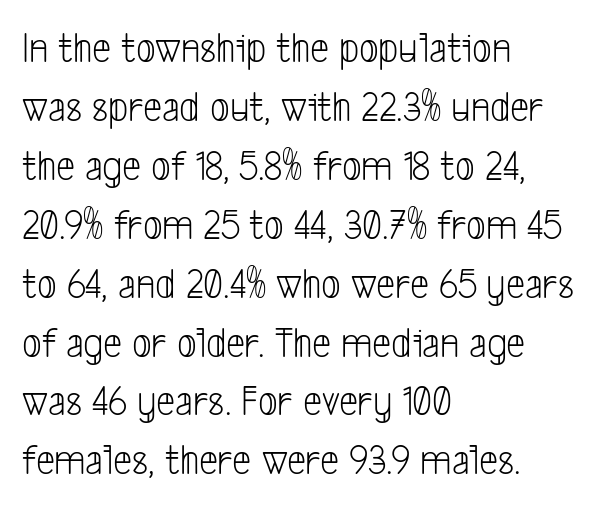
{"serif": "no", "bold": "no", "weight": "light", "width": "condensed", "stroke_contrast": "low", "x_height": "medium", "monospaced": "no", "underline": "no", "align": "left", "line_spacing": "normal", "line_spacing_ratio": 1.37, "letter_spacing": "normal", "letter_spacing_em": 0.0, "glyph_px": 43}
